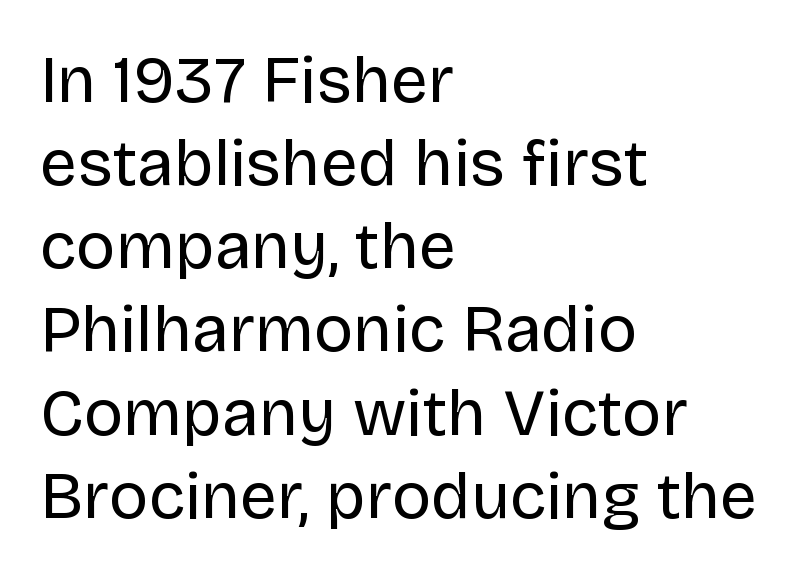
The image shows 66 px regular-weight sans-serif type, upright; set left-aligned, normal line spacing (1.26x), normal letter spacing, not underlined; low stroke contrast and a large x-height.
